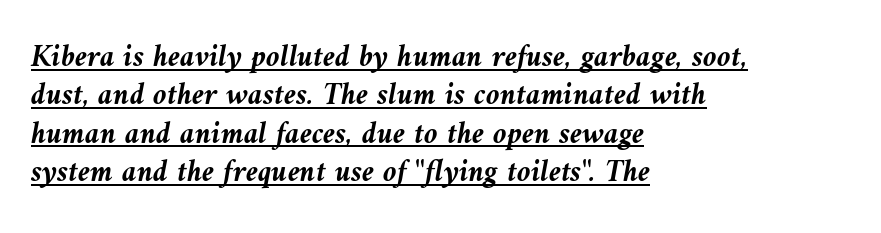
The image shows 31 px semibold type, italic (leaning left); set left-aligned, line spacing 1.24x, normal letter spacing, underlined; medium stroke contrast and a medium x-height.
